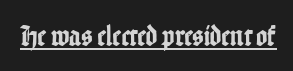
The image shows 30 px condensed sans-serif type, upright; set normal letter spacing, underlined; low stroke contrast and a medium x-height.
